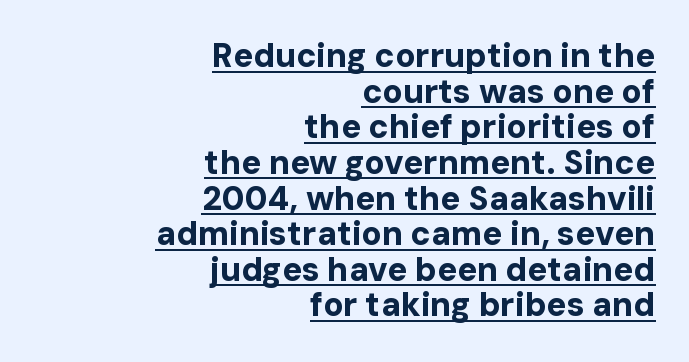
{"serif": "no", "italic": "no", "bold": "yes", "weight": "bold", "width": "normal", "stroke_contrast": "low", "x_height": "medium", "monospaced": "no", "underline": "yes", "align": "right", "line_spacing": "tight", "line_spacing_ratio": 1.08, "letter_spacing": "normal", "letter_spacing_em": 0.0, "glyph_px": 33}
